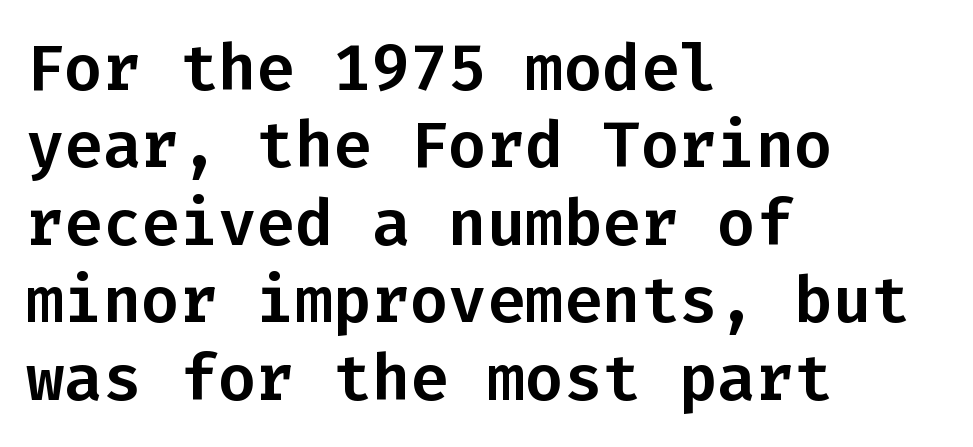
Line beginnings align vertically; line endings do not. The rendering shows plain stroke endings on the letterforms — a sans-serif design. Each letter, wide or thin by design, is forced into the same width here. Upright lettering throughout. Any mark beneath the type? The region is blank.
